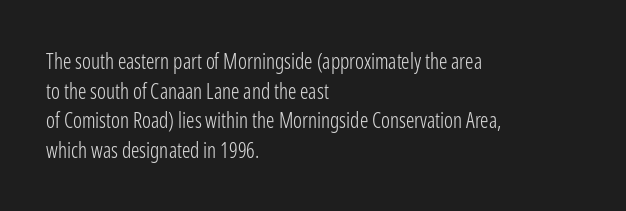
Q: Is the text bold? A: No.
Q: Is the text italic (slanted)? A: No, it is upright.
Q: Is the text underlined? A: No.
Q: How is the paragraph aligned? A: Left-aligned.
Q: Is the spacing between letters normal or unusually wide? A: Normal.
Q: Is the spacing between lines tight, normal or loose? A: Normal.
